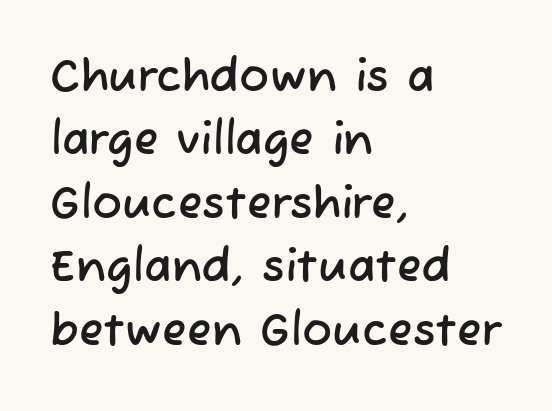
{"serif": "no", "width": "normal", "stroke_contrast": "low", "x_height": "medium", "monospaced": "no", "underline": "no", "align": "left", "line_spacing": "normal", "line_spacing_ratio": 1.41, "letter_spacing": "normal", "letter_spacing_em": 0.0, "glyph_px": 45}
